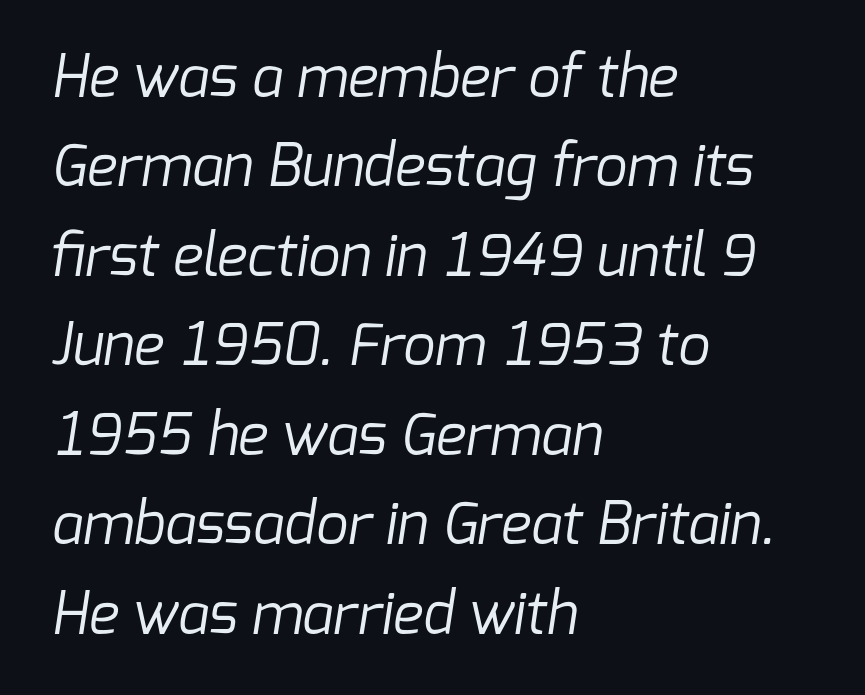
{"serif": "no", "bold": "no", "weight": "regular", "width": "normal", "stroke_contrast": "low", "x_height": "medium", "monospaced": "no", "underline": "no", "align": "left", "line_spacing": "normal", "line_spacing_ratio": 1.57, "letter_spacing": "normal", "letter_spacing_em": 0.0, "glyph_px": 57}
